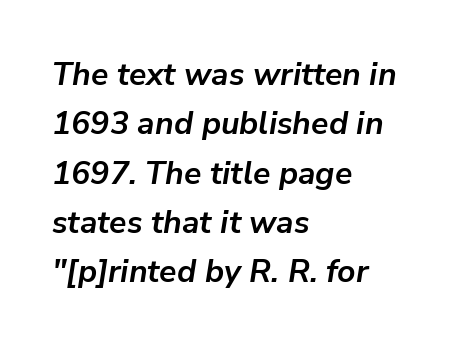
Q: Is the text bold? A: Yes.
Q: Is the text italic (slanted)? A: Yes, it leans right by about 9 degrees.
Q: Is the text underlined? A: No.
Q: How is the paragraph aligned? A: Left-aligned.
Q: Is the spacing between letters normal or unusually wide? A: Normal.
Q: Is the spacing between lines tight, normal or loose? A: Normal.
Q: Width (condensed, normal, or wide)? A: Normal.
Q: Stroke contrast? A: Low.
Q: x-height? A: Medium.
Q: Monospaced? A: No.
